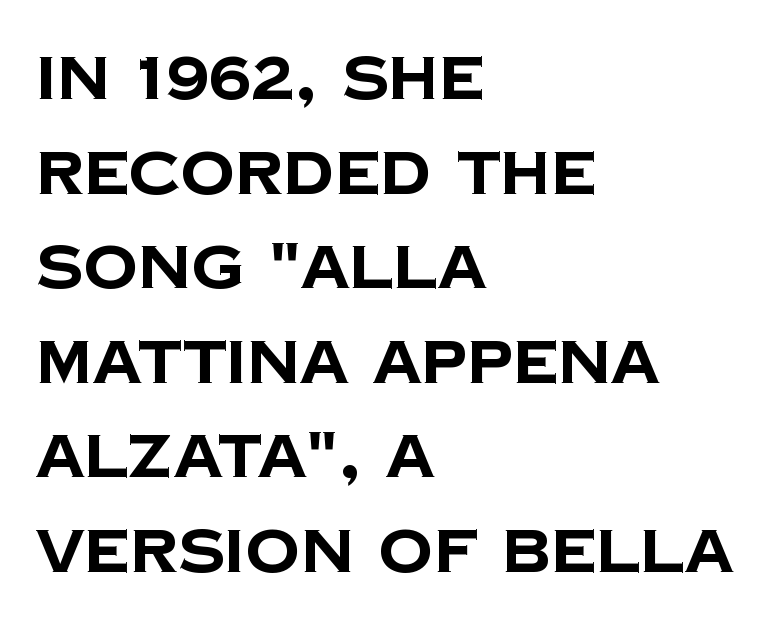
{"serif": "no", "bold": "yes", "weight": "bold", "width": "normal", "stroke_contrast": "low", "x_height": "large", "monospaced": "no", "underline": "no", "align": "left", "line_spacing": "normal", "line_spacing_ratio": 1.55, "letter_spacing": "normal", "letter_spacing_em": 0.0, "glyph_px": 61}
